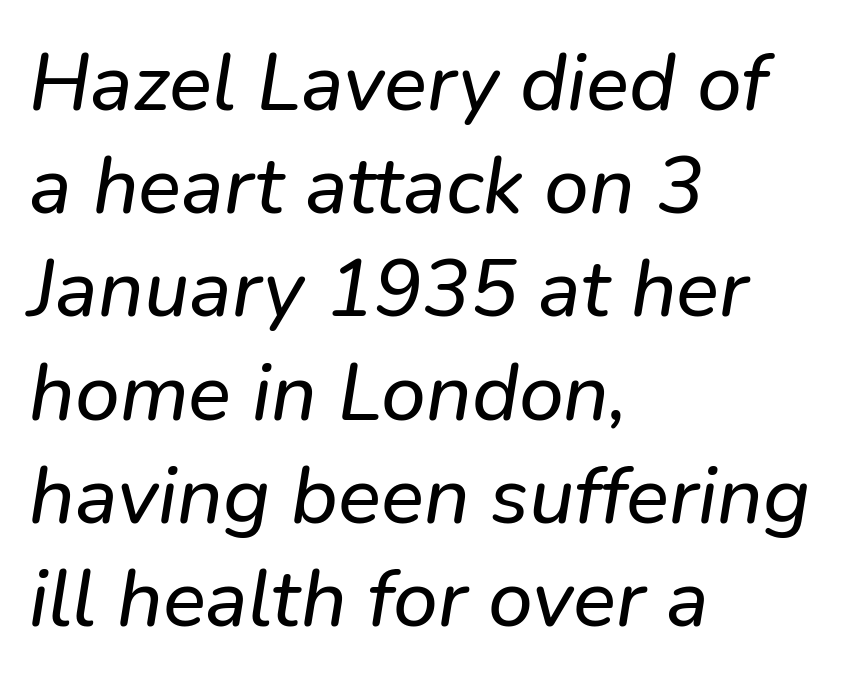
Q: Is the text italic (slanted)? A: Yes, it leans right by about 9 degrees.
Q: Is the text underlined? A: No.
Q: How is the paragraph aligned? A: Left-aligned.
Q: Is the spacing between letters normal or unusually wide? A: Normal.
Q: Is the spacing between lines tight, normal or loose? A: Normal.
Q: Width (condensed, normal, or wide)? A: Normal.
Q: Stroke contrast? A: Low.
Q: x-height? A: Medium.
Q: Monospaced? A: No.
